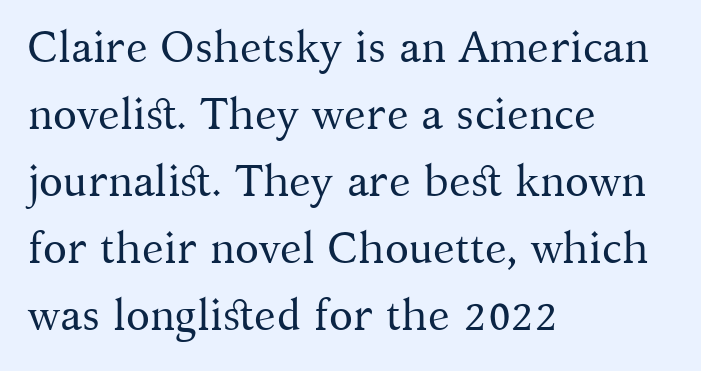
Short note: letters normally spaced. The rendering uses natural spacing where letterforms have individual widths. Where is the straight margin? On the left. Stems and bowls with no extra thickness — not bold. Honestly, there is no underline to notice here at all.
